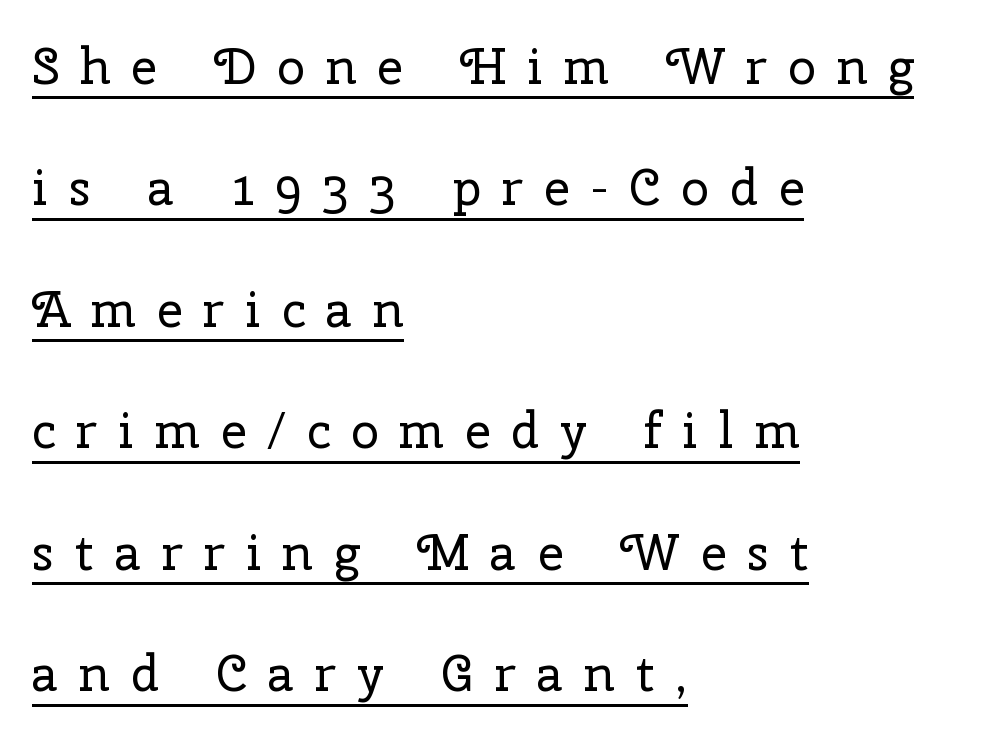
Q: Is the text bold? A: No.
Q: Is the text italic (slanted)? A: No, it is upright.
Q: Is the typeface a serif or a sans-serif typeface? A: Serif.
Q: Is the text underlined? A: Yes.
Q: How is the paragraph aligned? A: Left-aligned.
Q: Is the spacing between letters normal or unusually wide? A: Unusually wide.
Q: Is the spacing between lines tight, normal or loose? A: Loose.
Q: Width (condensed, normal, or wide)? A: Normal.
Q: Stroke contrast? A: Low.
Q: x-height? A: Medium.
Q: Monospaced? A: No.
